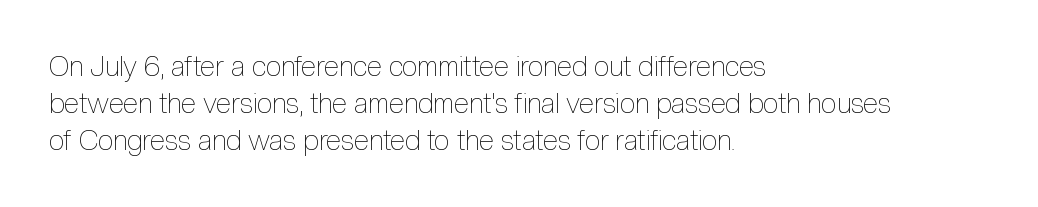
Compared with a centered layout, this one pins lines to the left instead. If you drew a line through each stem, it would be perfectly vertical. Ink coverage per letter is moderate at most. Proportional: the letters do not fall into vertical columns. A typesetter would call this zero additional tracking. Has an underline been added? It has not.
